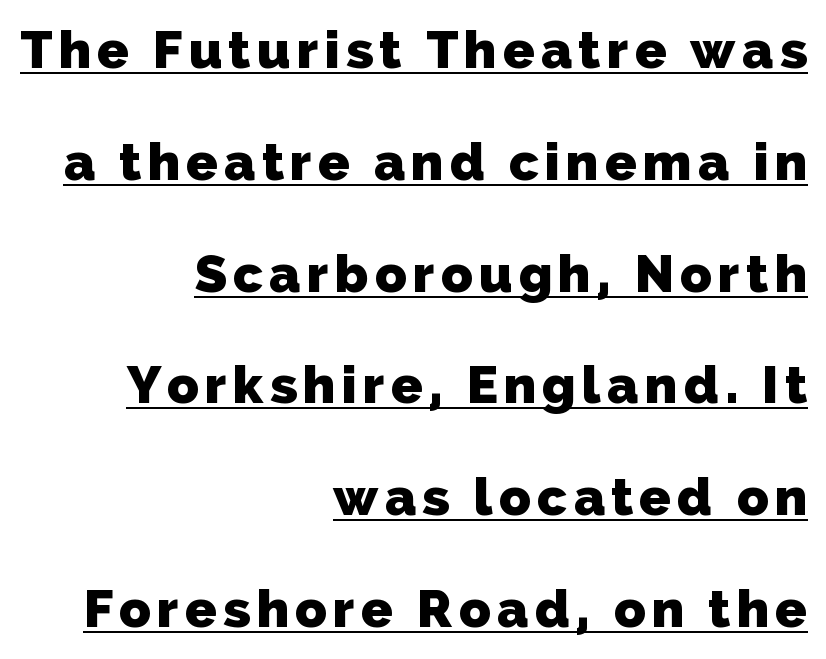
The image shows 52 px heavy sans-serif type; set right-aligned, loose line spacing (2.15x), underlined; low stroke contrast and a medium x-height.
